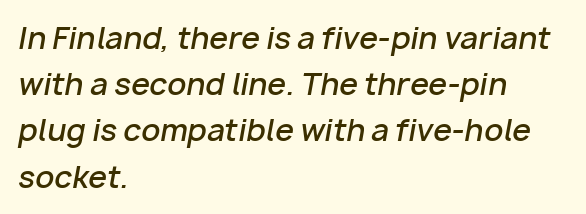
Q: Is the text bold? A: Semi-bold.
Q: Is the text italic (slanted)? A: Yes, it leans right by about 10 degrees.
Q: Is the text underlined? A: No.
Q: How is the paragraph aligned? A: Left-aligned.
Q: Is the spacing between letters normal or unusually wide? A: Normal.
Q: Is the spacing between lines tight, normal or loose? A: Normal.
Q: Width (condensed, normal, or wide)? A: Normal.
Q: Stroke contrast? A: Low.
Q: x-height? A: Medium.
Q: Monospaced? A: No.
